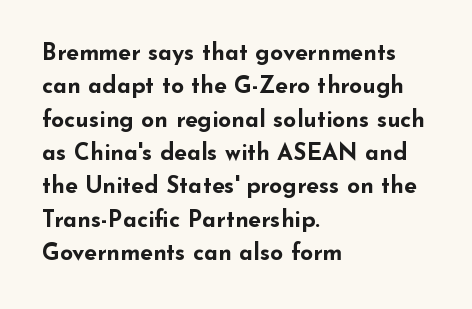
Q: Is the text bold? A: Yes.
Q: Is the text italic (slanted)? A: No, it is upright.
Q: Is the text underlined? A: No.
Q: How is the paragraph aligned? A: Left-aligned.
Q: Is the spacing between letters normal or unusually wide? A: Normal.
Q: Is the spacing between lines tight, normal or loose? A: Normal.
